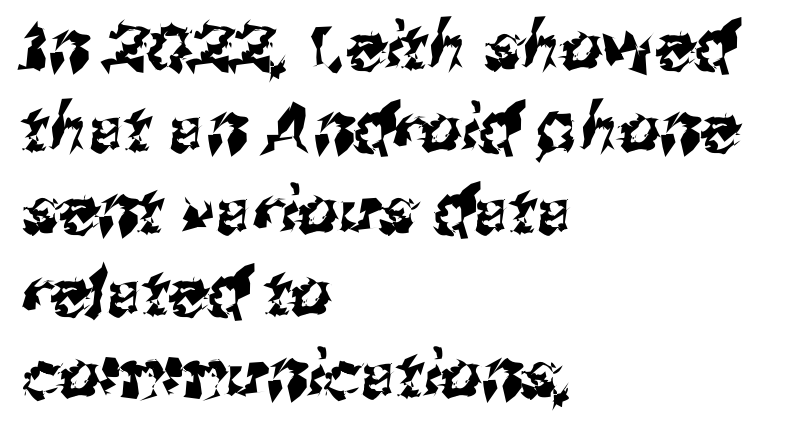
The image shows 65 px sans-serif type; set left-aligned, normal line spacing (1.26x), normal letter spacing, not underlined; medium stroke contrast and a medium x-height.
